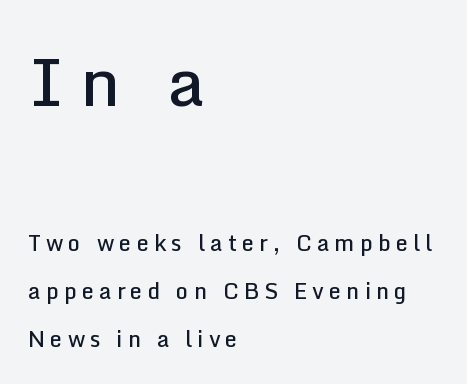
{"serif": "no", "italic": "no", "bold": "semi", "weight": "semibold", "width": "normal", "stroke_contrast": "low", "x_height": "medium", "monospaced": "no", "underline": "no", "align": "left", "line_spacing": "loose", "line_spacing_ratio": 2.18, "letter_spacing": "wide", "letter_spacing_em": 0.23, "larger_block": "first", "size_ratio": 3.0, "glyph_px": 66}
